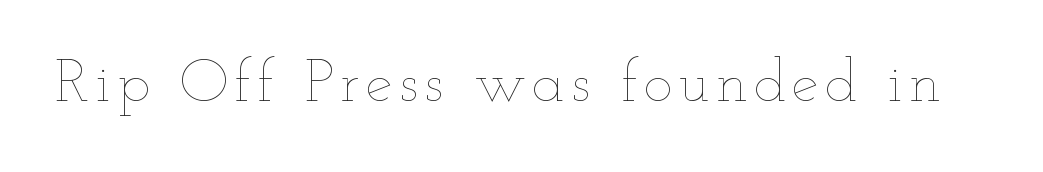
Each row of text sits above clean, open space. Caption: face not bold, strokes unweighted. Looks like regular typesetting: each glyph gets only the width it needs. Style check: upright.
